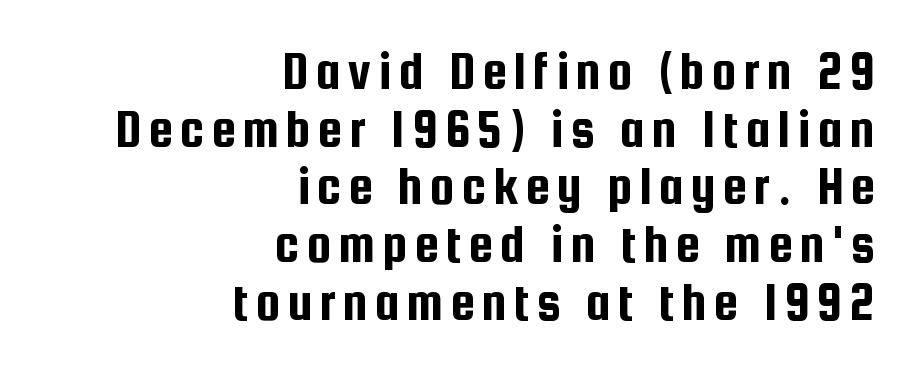
Q: Is the text italic (slanted)? A: No, it is upright.
Q: Is the typeface a serif or a sans-serif typeface? A: Sans-serif.
Q: Is the text underlined? A: No.
Q: How is the paragraph aligned? A: Right-aligned.
Q: Is the spacing between lines tight, normal or loose? A: Tight.
Q: Width (condensed, normal, or wide)? A: Condensed.
Q: Stroke contrast? A: Low.
Q: x-height? A: Medium.
Q: Monospaced? A: No.
